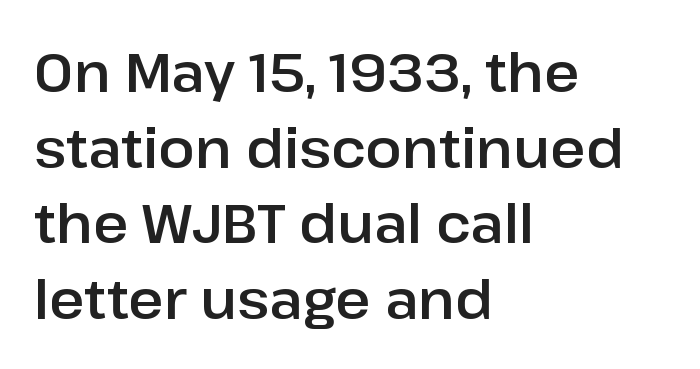
The image shows 54 px sans-serif type, upright; set left-aligned, normal line spacing (1.4x), normal letter spacing, not underlined; low stroke contrast and a medium x-height.
